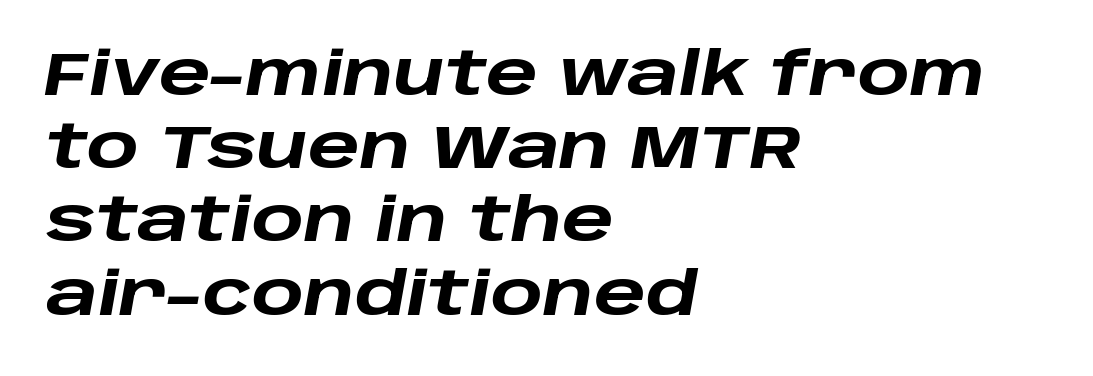
The image shows 61 px heavy, wide type, italic (leaning right); set left-aligned, line spacing 1.2x, normal letter spacing, not underlined; low stroke contrast and a large x-height.
